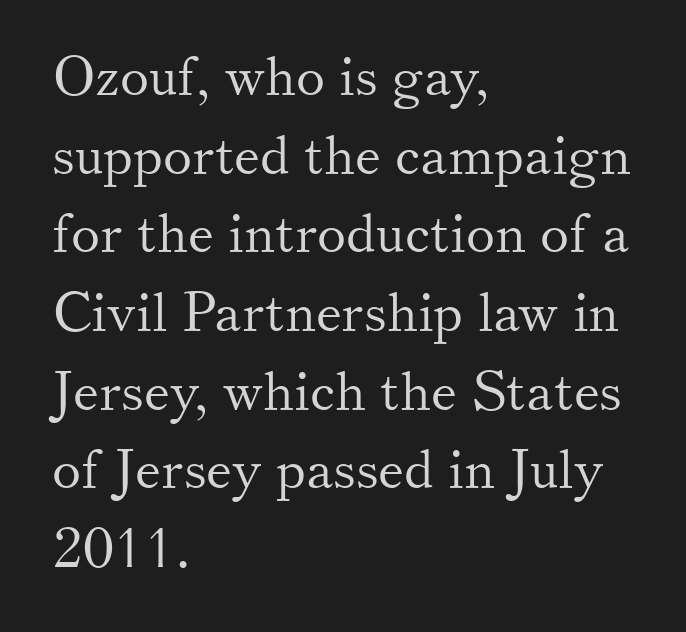
The passage shown is typeset with a serif family. Each letter keeps its own natural width here, so spacing adapts to shape. The gap between lines stays unmarked. In terms of letterspacing, this is plain default setting.
